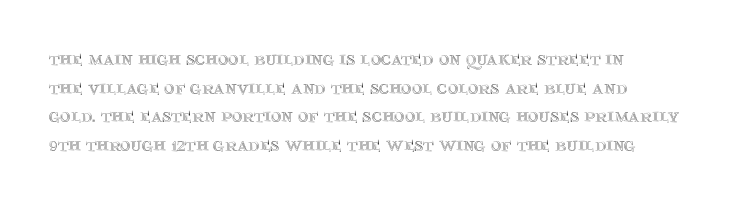
Q: Is the text italic (slanted)? A: No, it is upright.
Q: Is the text underlined? A: No.
Q: Is the spacing between letters normal or unusually wide? A: Normal.
Q: Is the spacing between lines tight, normal or loose? A: Normal.
